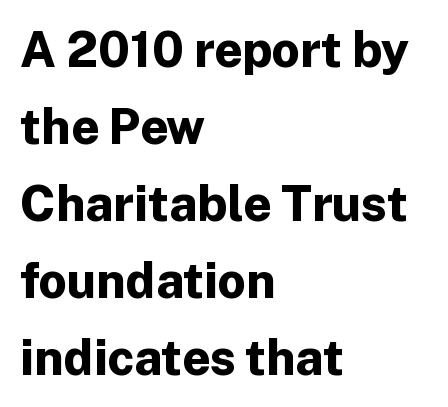
Q: Is the text bold? A: Yes.
Q: Is the text italic (slanted)? A: No, it is upright.
Q: Is the typeface a serif or a sans-serif typeface? A: Sans-serif.
Q: Is the text underlined? A: No.
Q: How is the paragraph aligned? A: Left-aligned.
Q: Is the spacing between letters normal or unusually wide? A: Normal.
Q: Is the spacing between lines tight, normal or loose? A: Normal.
Q: Width (condensed, normal, or wide)? A: Normal.
Q: Stroke contrast? A: Low.
Q: x-height? A: Medium.
Q: Monospaced? A: No.
